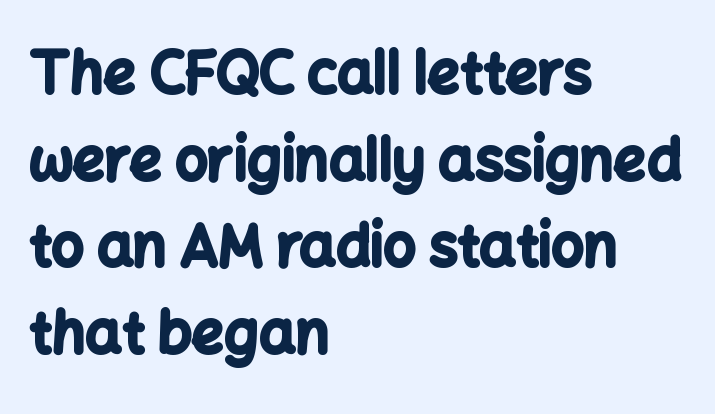
The image shows 57 px bold sans-serif type, upright; set left-aligned, normal line spacing (1.52x), normal letter spacing, not underlined; low stroke contrast and a medium x-height.
